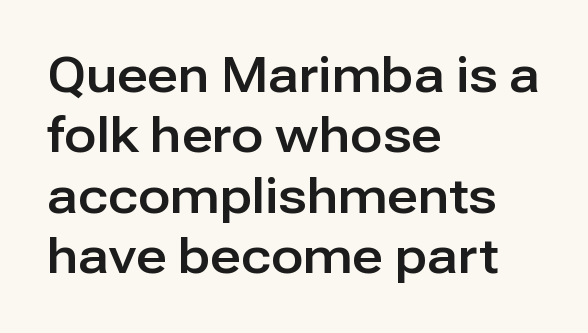
Q: Is the text italic (slanted)? A: No, it is upright.
Q: Is the typeface a serif or a sans-serif typeface? A: Sans-serif.
Q: Is the text underlined? A: No.
Q: How is the paragraph aligned? A: Left-aligned.
Q: Is the spacing between letters normal or unusually wide? A: Normal.
Q: Is the spacing between lines tight, normal or loose? A: Normal.
Q: Width (condensed, normal, or wide)? A: Normal.
Q: Stroke contrast? A: Low.
Q: x-height? A: Medium.
Q: Monospaced? A: No.
